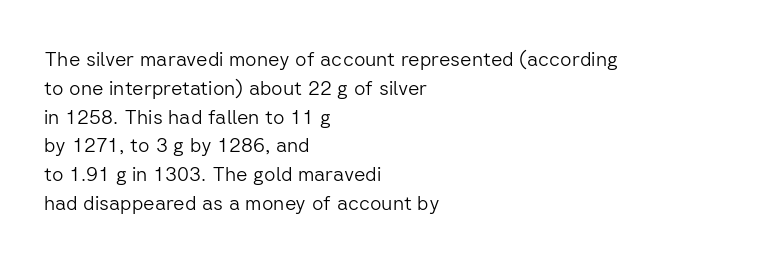
The image shows 20 px text type, upright; set left-aligned, normal line spacing (1.44x), normal letter spacing, not underlined.
